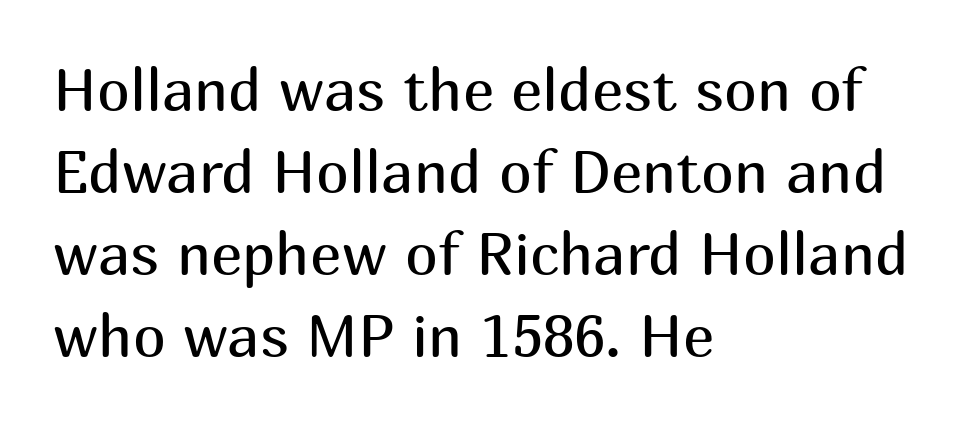
The image shows 59 px regular-weight sans-serif type, upright; set left-aligned, normal line spacing (1.39x), normal letter spacing, not underlined; medium stroke contrast and a medium x-height.
